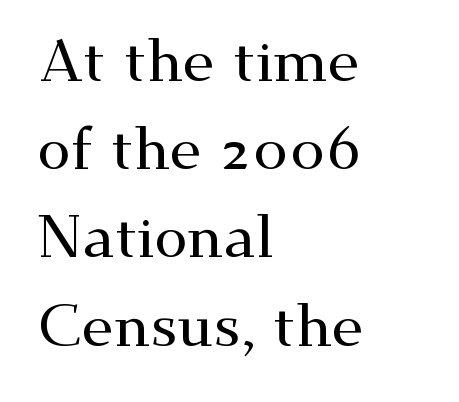
Q: Is the text italic (slanted)? A: No, it is upright.
Q: Is the typeface a serif or a sans-serif typeface? A: Serif.
Q: Is the text underlined? A: No.
Q: How is the paragraph aligned? A: Left-aligned.
Q: Is the spacing between letters normal or unusually wide? A: Normal.
Q: Is the spacing between lines tight, normal or loose? A: Normal.
Q: Width (condensed, normal, or wide)? A: Wide.
Q: Stroke contrast? A: Medium.
Q: x-height? A: Small.
Q: Monospaced? A: No.
